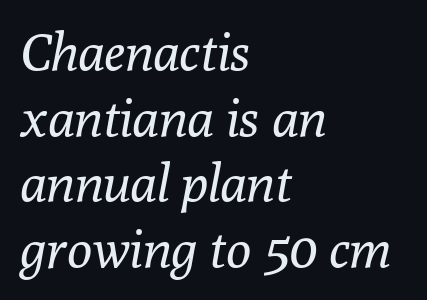
The image shows 52 px regular-weight serif type, italic (leaning right); set left-aligned, normal line spacing (1.26x), normal letter spacing, not underlined; low stroke contrast and a medium x-height.
